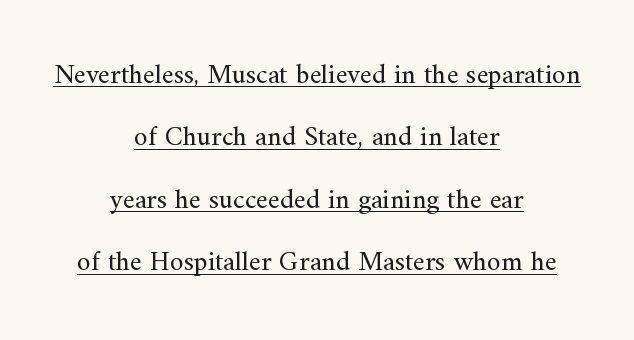
{"serif": "yes", "italic": "no", "bold": "no", "weight": "regular", "width": "normal", "stroke_contrast": "medium", "x_height": "small", "monospaced": "no", "underline": "yes", "align": "center", "line_spacing": "loose", "line_spacing_ratio": 2.23, "letter_spacing": "normal", "letter_spacing_em": 0.0, "glyph_px": 28}
